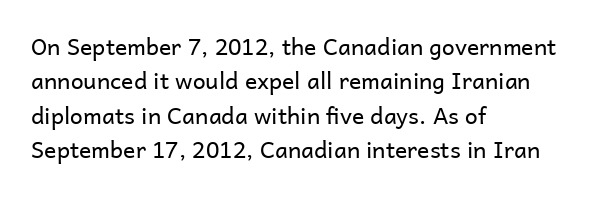
The image shows 23 px text type, upright; set left-aligned, normal line spacing (1.5x), normal letter spacing, not underlined.
